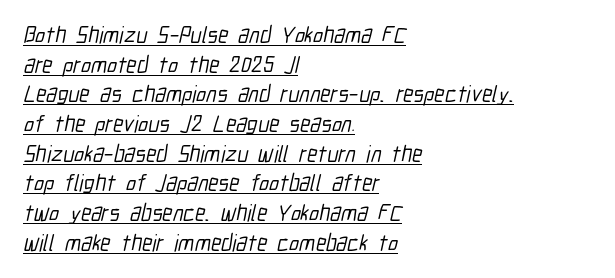
{"underline": "yes", "align": "left", "line_spacing": "normal", "line_spacing_ratio": 1.29, "letter_spacing": "normal", "letter_spacing_em": 0.0, "glyph_px": 23}
